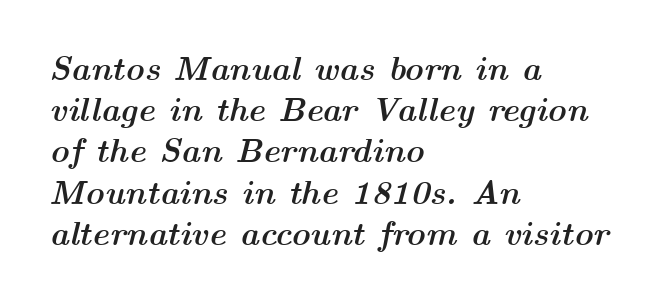
The image shows 33 px semibold, wide type, italic (leaning right); set left-aligned, normal line spacing (1.25x), normal letter spacing, not underlined; medium stroke contrast and a medium x-height.
